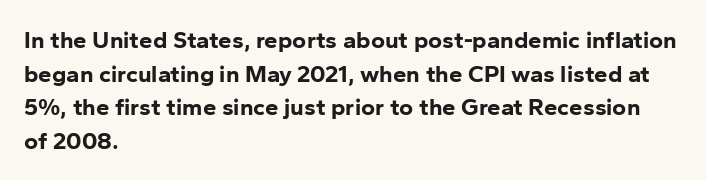
Q: Is the text bold? A: Yes.
Q: Is the text italic (slanted)? A: No, it is upright.
Q: Is the text underlined? A: No.
Q: How is the paragraph aligned? A: Left-aligned.
Q: Is the spacing between letters normal or unusually wide? A: Normal.
Q: Is the spacing between lines tight, normal or loose? A: Normal.
